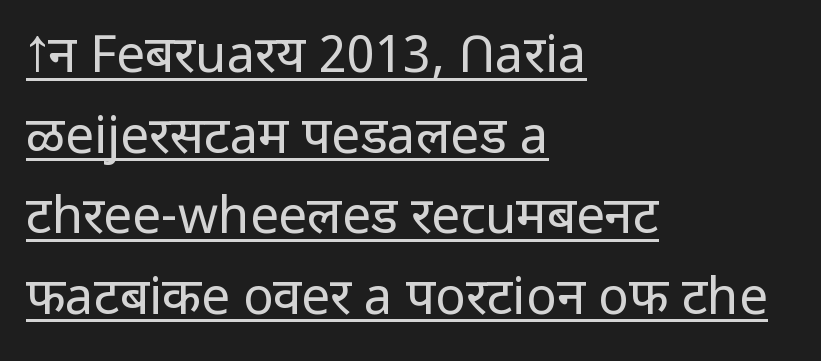
Words appear dense and cohesive because spacing is normal. If you drew a ruler down the left edge, every line would touch it. The weight would be labelled regular, book, light, or lighter still. Italic: no, the glyphs are upright roman. Font category for this specimen: sans-serif.
